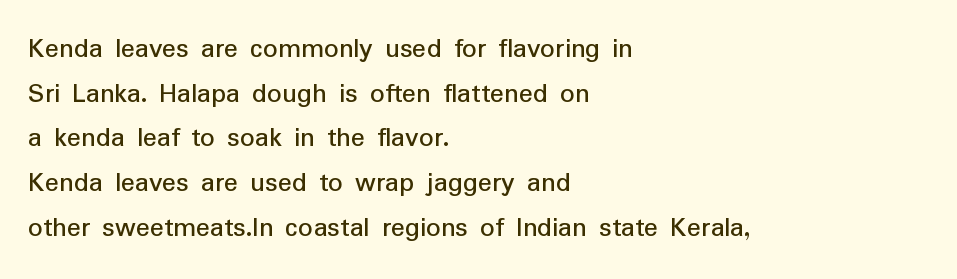
{"serif": "no", "italic": "no", "bold": "no", "weight": "regular", "width": "normal", "stroke_contrast": "low", "x_height": "medium", "monospaced": "no", "underline": "no", "align": "left", "line_spacing": "normal", "line_spacing_ratio": 1.54, "letter_spacing": "normal", "letter_spacing_em": 0.0, "glyph_px": 29}
